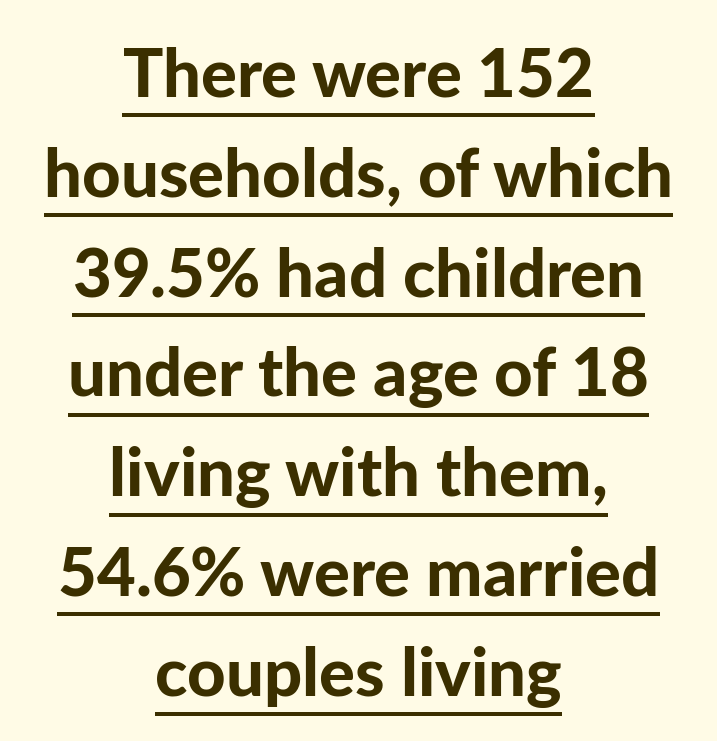
Each new line begins a customary step beneath the previous one. Think of a printed novel: that variable character pitch is what you see here. Neither beginnings nor endings align; midpoints do. This sample uses an upright cut, with every glyph sitting square on the baseline.
